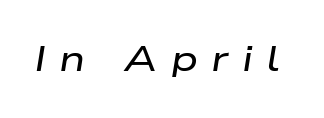
The specimen reads as italic at a glance. Proportional: the letters do not fall into vertical columns. Check the space under the baseline: it is left empty. Short note: letters widely spaced.
